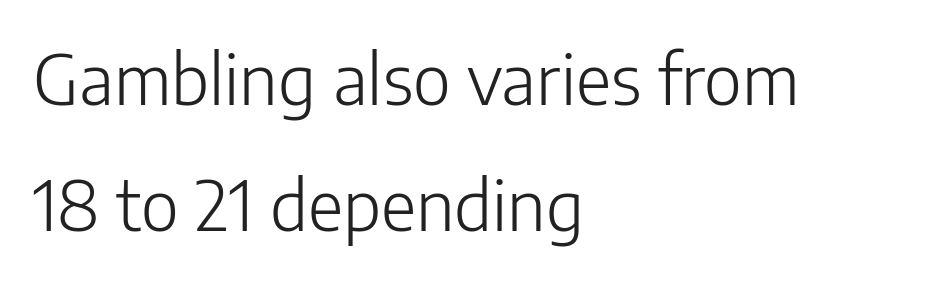
The image shows 69 px light sans-serif type, upright; set left-aligned, line spacing 1.83x, normal letter spacing, not underlined; low stroke contrast and a medium x-height.
